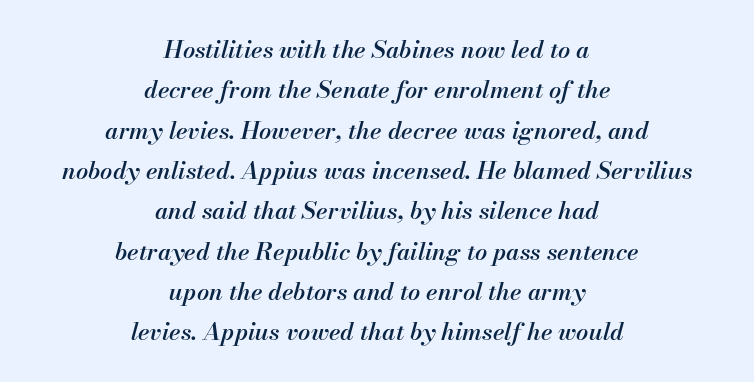
This sample is center-justified, so both line endings float freely. The passage shown is not underscored anywhere. Notice how descenders clear the ascenders below comfortably — that's standard leading. As a designer I'd log this as weight 600, semibold. You could call the tracking neutral — neither tight nor loose.
